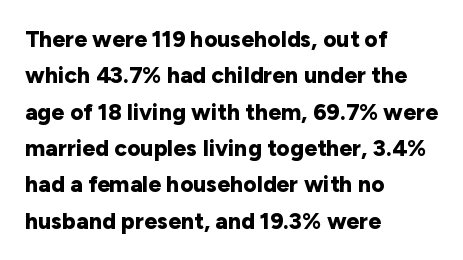
The text block is weighted toward the left margin, trailing off unevenly rightward. These lines carry a lot of weight — the face is fully bold. The letters stand upright; this is a roman face. Each row of text sits above clean, open space. This rendering leaves character spacing at its baseline value.
